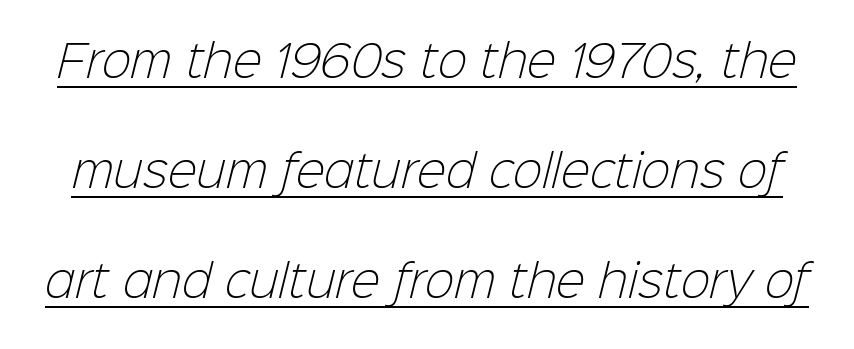
Q: Is the text bold? A: No.
Q: Is the typeface a serif or a sans-serif typeface? A: Sans-serif.
Q: Is the text underlined? A: Yes.
Q: Is the spacing between letters normal or unusually wide? A: Normal.
Q: Is the spacing between lines tight, normal or loose? A: Loose.
Q: Width (condensed, normal, or wide)? A: Normal.
Q: Stroke contrast? A: Low.
Q: x-height? A: Medium.
Q: Monospaced? A: No.
